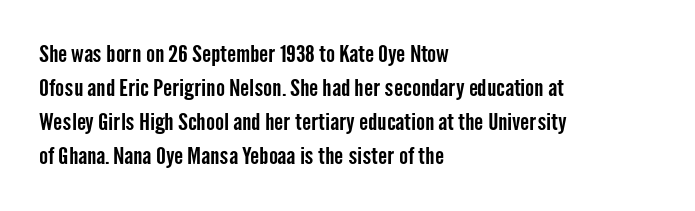
The image shows 24 px text type, upright; set left-aligned, normal line spacing (1.42x), normal letter spacing, not underlined.
